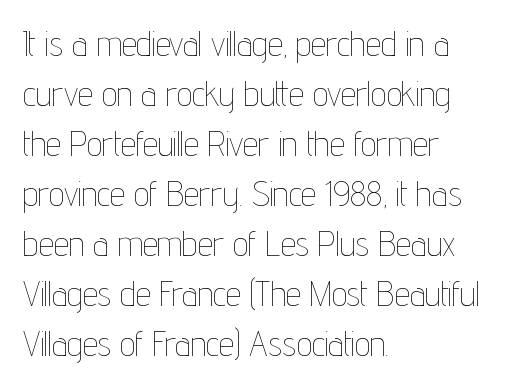
The image shows 34 px thin, condensed type, upright; set left-aligned, normal line spacing (1.47x), normal letter spacing, not underlined; low stroke contrast and a medium x-height.
